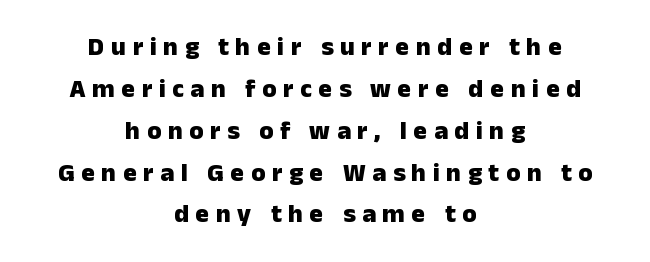
Q: Is the text bold? A: Yes.
Q: Is the text italic (slanted)? A: No, it is upright.
Q: Is the text underlined? A: No.
Q: How is the paragraph aligned? A: Centered.
Q: Is the spacing between letters normal or unusually wide? A: Unusually wide.
Q: Is the spacing between lines tight, normal or loose? A: Normal.
